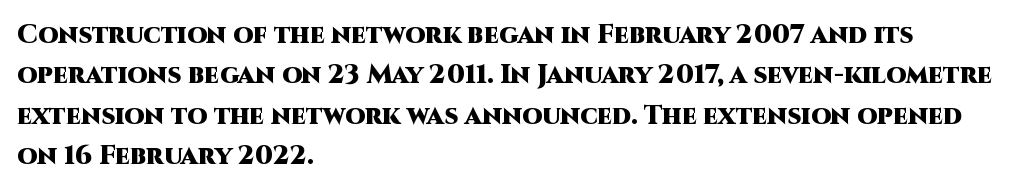
The image shows 26 px bold type, upright; set left-aligned, normal line spacing (1.55x), normal letter spacing, not underlined.
